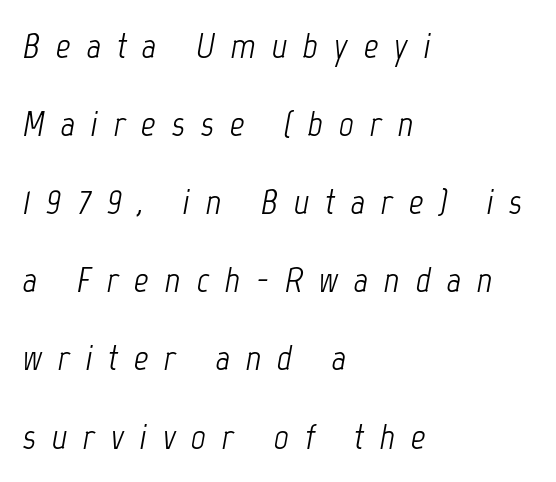
The image shows 36 px light, condensed type, italic (leaning right); set left-aligned, loose line spacing (2.17x), unusually wide letter spacing (+0.44 em), not underlined; low stroke contrast and a medium x-height.
